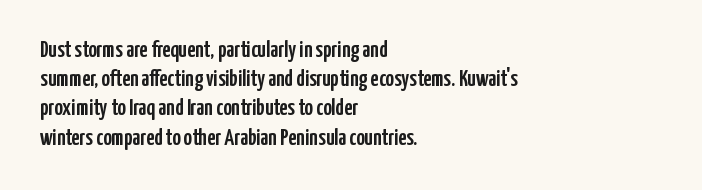
{"italic": "no", "underline": "no", "align": "left", "line_spacing": "normal", "line_spacing_ratio": 1.27, "letter_spacing": "normal", "letter_spacing_em": 0.0, "glyph_px": 23}
